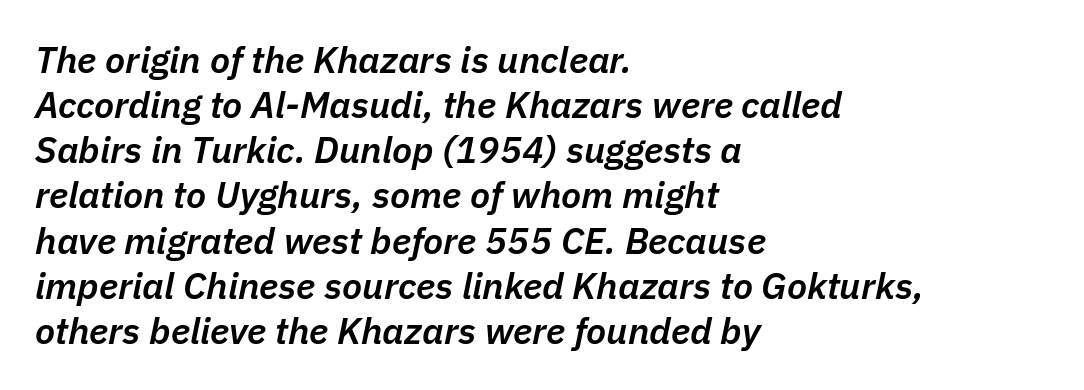
The image shows 37 px semibold type, italic (leaning right); set left-aligned, line spacing 1.22x, normal letter spacing, not underlined; low stroke contrast and a medium x-height.
